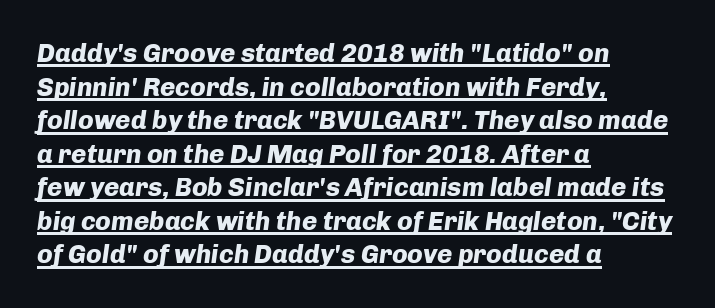
{"italic": "yes", "lean": "right", "slant_degrees": 8, "bold": "yes", "underline": "yes", "align": "left", "line_spacing": "normal", "line_spacing_ratio": 1.29, "letter_spacing": "normal", "letter_spacing_em": 0.0, "glyph_px": 26}
